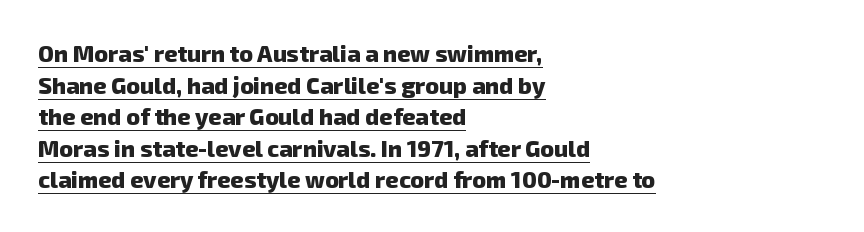
Q: Is the text bold? A: Yes.
Q: Is the text underlined? A: Yes.
Q: How is the paragraph aligned? A: Left-aligned.
Q: Is the spacing between letters normal or unusually wide? A: Normal.
Q: Is the spacing between lines tight, normal or loose? A: Normal.
